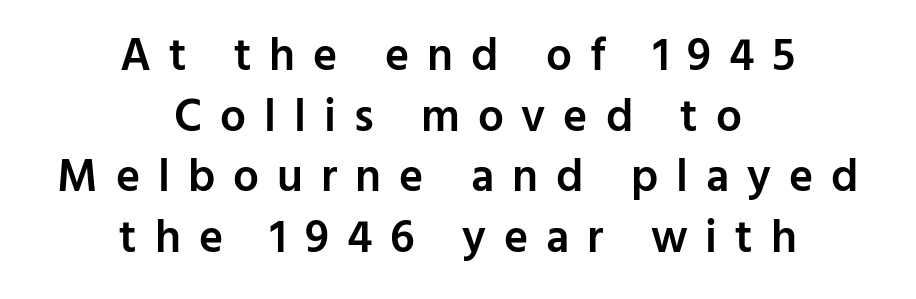
The image shows 46 px semibold sans-serif type, upright; set centered, normal line spacing (1.32x), unusually wide letter spacing (+0.39 em), not underlined; low stroke contrast and a medium x-height.
